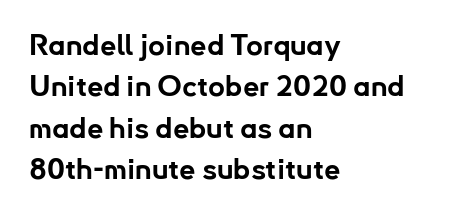
{"serif": "no", "italic": "no", "bold": "yes", "weight": "bold", "width": "normal", "stroke_contrast": "low", "x_height": "small", "monospaced": "no", "underline": "no", "align": "left", "line_spacing": "normal", "line_spacing_ratio": 1.43, "letter_spacing": "normal", "letter_spacing_em": 0.0, "glyph_px": 29}
